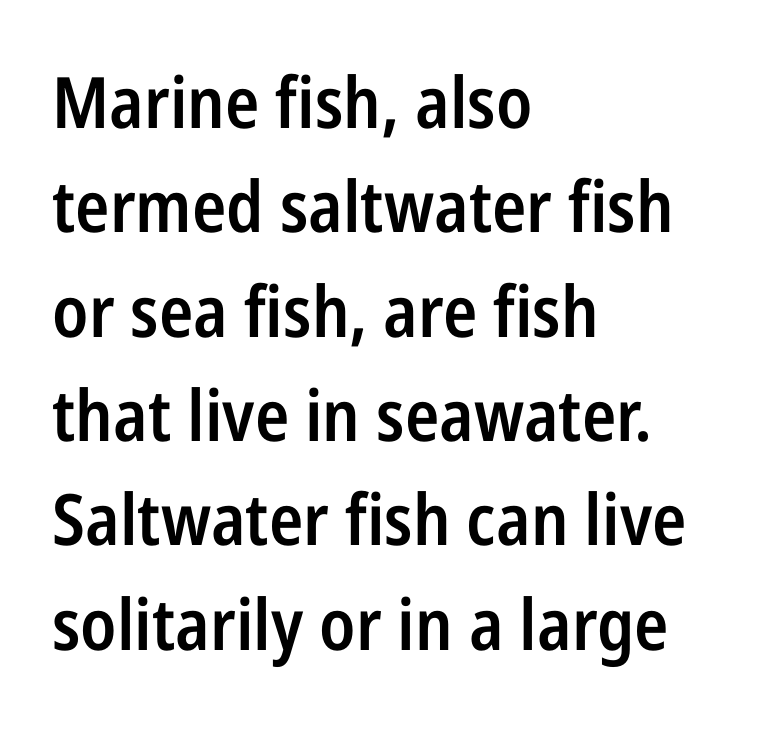
Q: Is the text bold? A: Semi-bold.
Q: Is the text italic (slanted)? A: No, it is upright.
Q: Is the typeface a serif or a sans-serif typeface? A: Sans-serif.
Q: Is the text underlined? A: No.
Q: How is the paragraph aligned? A: Left-aligned.
Q: Is the spacing between letters normal or unusually wide? A: Normal.
Q: Is the spacing between lines tight, normal or loose? A: Normal.
Q: Width (condensed, normal, or wide)? A: Condensed.
Q: Stroke contrast? A: Low.
Q: x-height? A: Medium.
Q: Monospaced? A: No.
